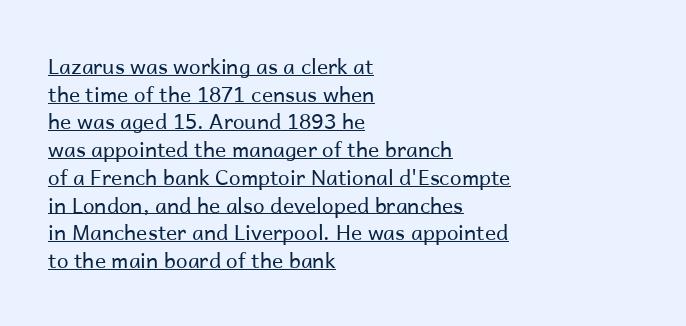
The image shows 21 px text type, upright; set left-aligned, normal line spacing (1.32x), normal letter spacing, underlined.
